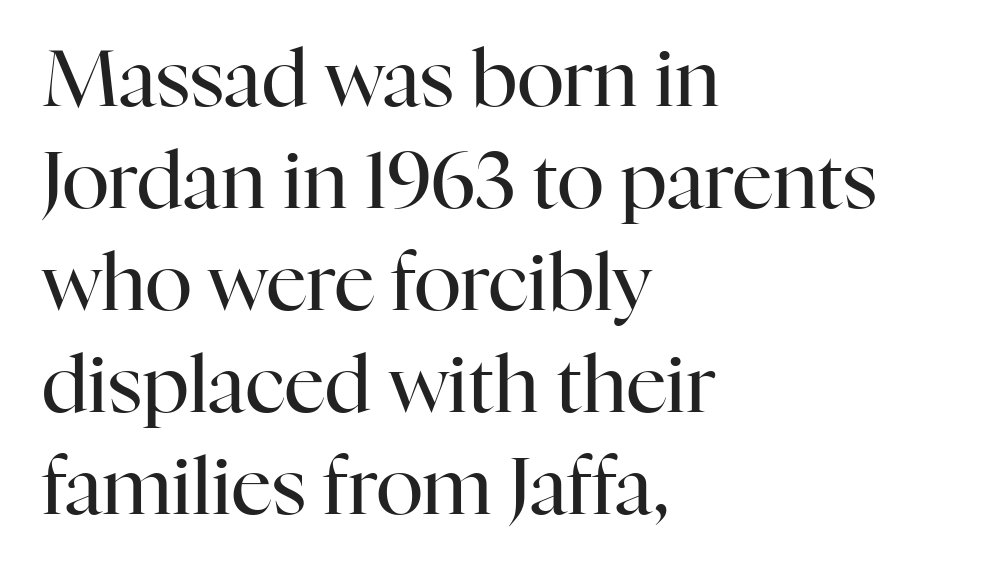
Q: Is the text bold? A: No.
Q: Is the text italic (slanted)? A: No, it is upright.
Q: Is the typeface a serif or a sans-serif typeface? A: Serif.
Q: Is the text underlined? A: No.
Q: How is the paragraph aligned? A: Left-aligned.
Q: Is the spacing between letters normal or unusually wide? A: Normal.
Q: Is the spacing between lines tight, normal or loose? A: Normal.
Q: Width (condensed, normal, or wide)? A: Normal.
Q: Stroke contrast? A: High.
Q: x-height? A: Medium.
Q: Monospaced? A: No.
